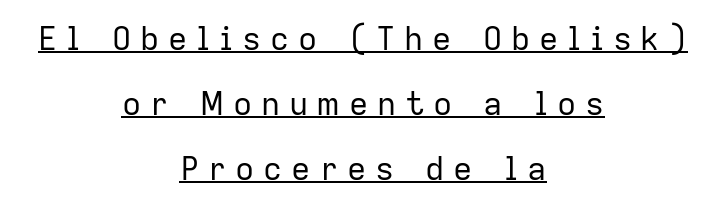
The image shows 32 px regular-weight sans-serif type, upright; set centered, loose line spacing (2.03x), unusually wide letter spacing (+0.27 em), underlined; low stroke contrast and a medium x-height.
